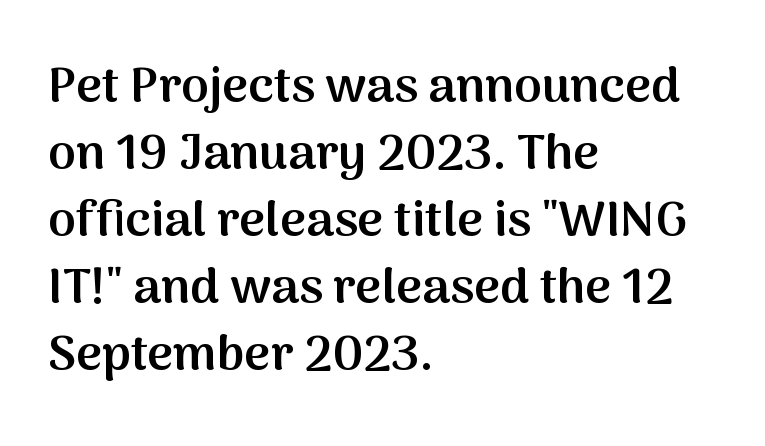
The image shows 50 px semibold sans-serif type, upright; set left-aligned, normal line spacing (1.34x), normal letter spacing, not underlined; medium stroke contrast and a medium x-height.
